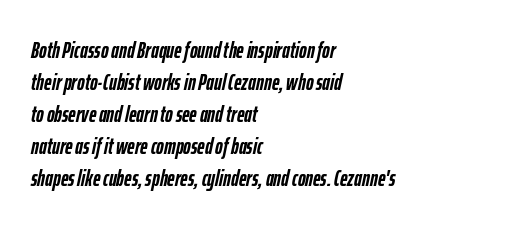
{"italic": "yes", "lean": "right", "slant_degrees": 12, "bold": "yes", "underline": "no", "align": "left", "line_spacing": "normal", "line_spacing_ratio": 1.39, "letter_spacing": "normal", "letter_spacing_em": 0.0, "glyph_px": 23}
